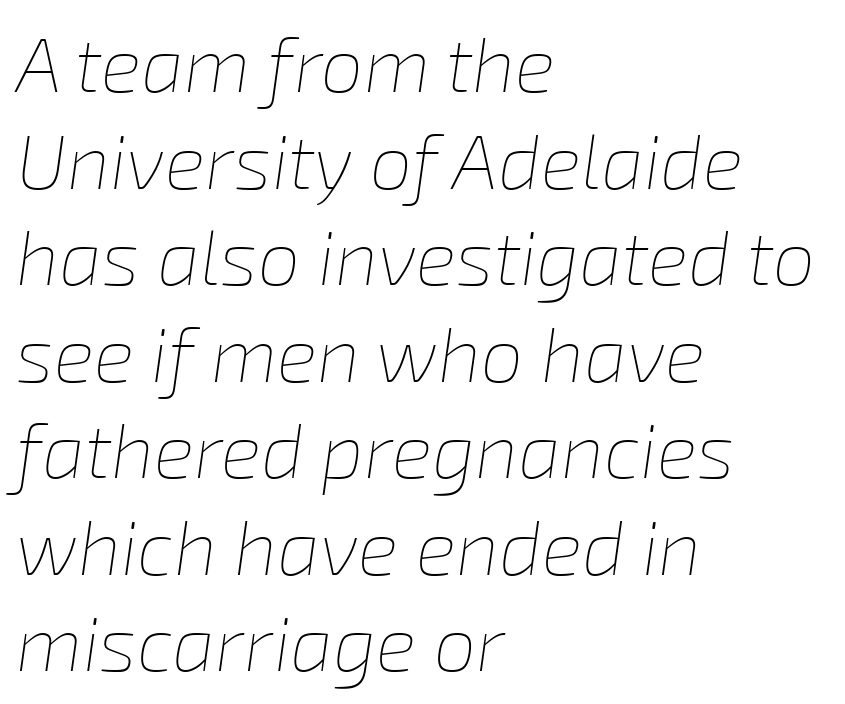
The image shows 76 px thin type, italic (leaning right); set left-aligned, normal line spacing (1.27x), normal letter spacing, not underlined; low stroke contrast and a medium x-height.
